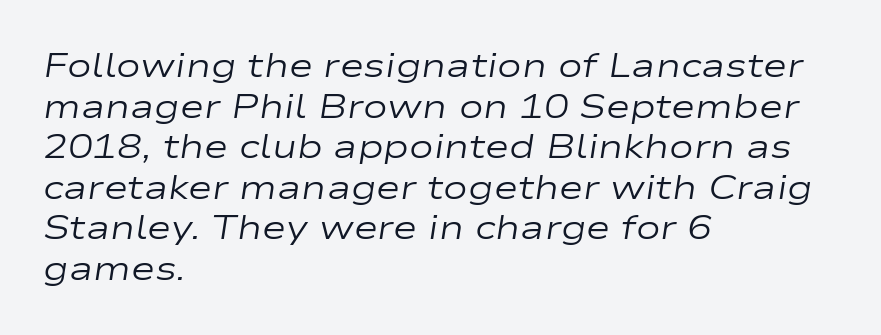
The image shows 33 px regular-weight, wide type, italic (leaning right); set left-aligned, line spacing 1.23x, normal letter spacing, not underlined; low stroke contrast and a medium x-height.
